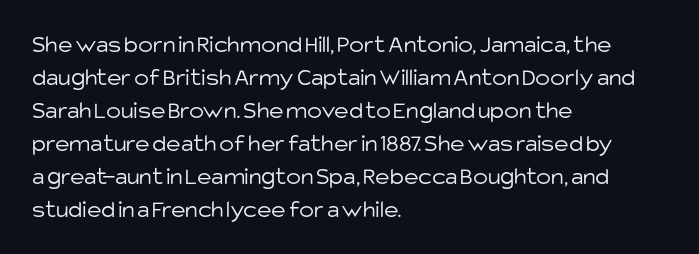
The setting favours the left margin, as ordinary paragraphs usually do. The letters stand upright; this is a roman face. Does the leading feel generous? No, just average. The passage shown has conventional tracking throughout. Each stroke keeps to a modest, everyday thickness or less.
